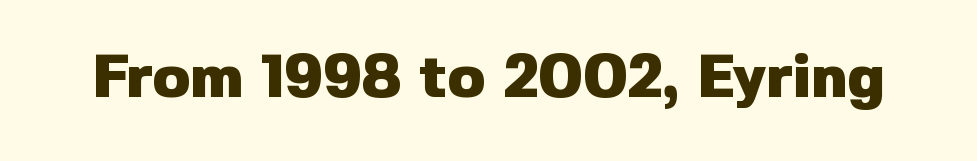
Q: Is the text bold? A: Yes.
Q: Is the text italic (slanted)? A: No, it is upright.
Q: Is the typeface a serif or a sans-serif typeface? A: Sans-serif.
Q: Is the text underlined? A: No.
Q: Is the spacing between letters normal or unusually wide? A: Normal.
Q: Width (condensed, normal, or wide)? A: Normal.
Q: Stroke contrast? A: Low.
Q: x-height? A: Medium.
Q: Monospaced? A: No.
